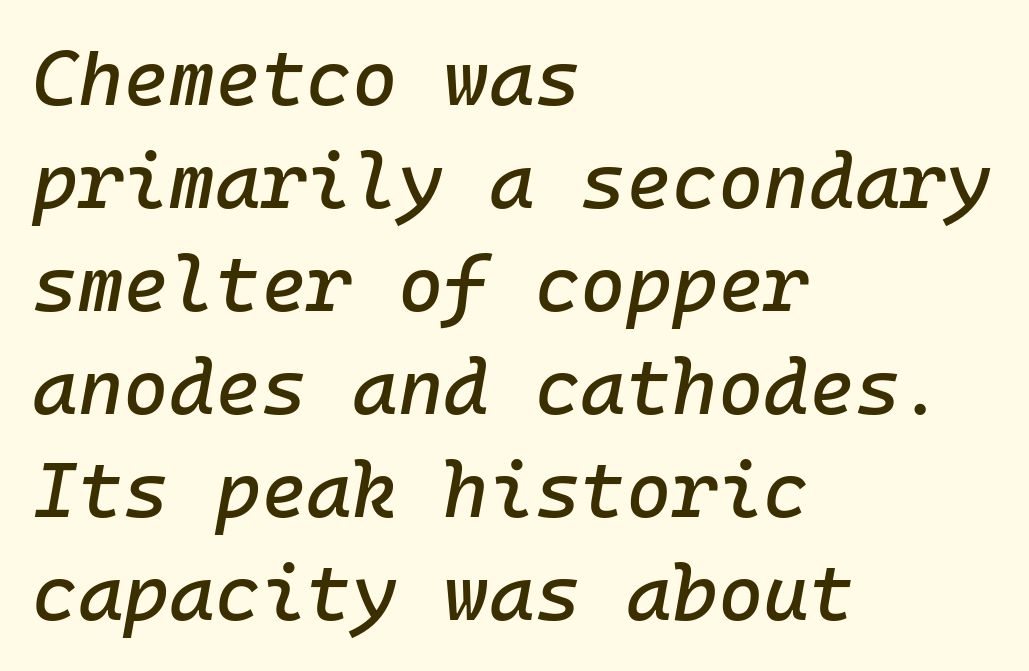
The image shows 78 px text type, italic (leaning right), monospaced; set left-aligned, normal line spacing (1.32x), normal letter spacing, not underlined; low stroke contrast and a medium x-height.
